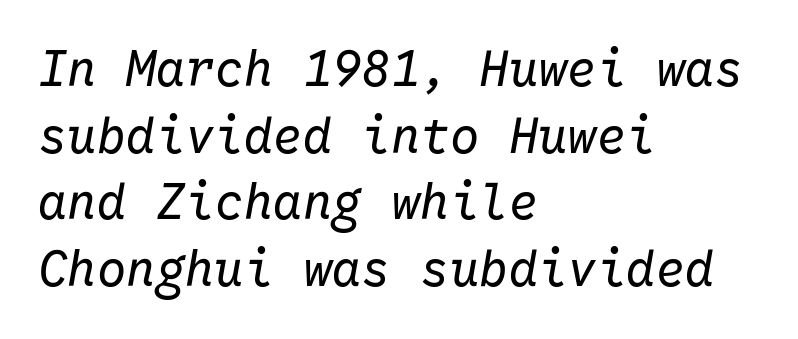
The image shows 49 px regular-weight type, italic (leaning right), monospaced; set left-aligned, normal line spacing (1.36x), normal letter spacing, not underlined; low stroke contrast and a medium x-height.
